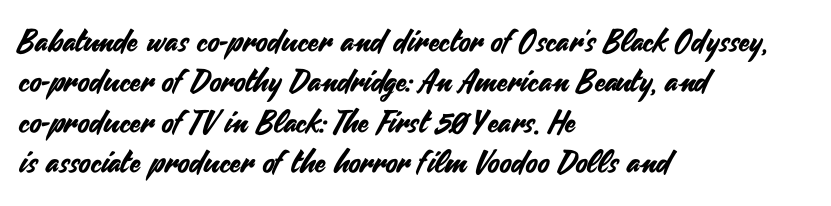
The strip under each line holds only bare page. The vertical gap from one line to the next is medium. This rendering leaves character spacing at its baseline value. Serif or sans? Sans — the stroke terminals are bare.
